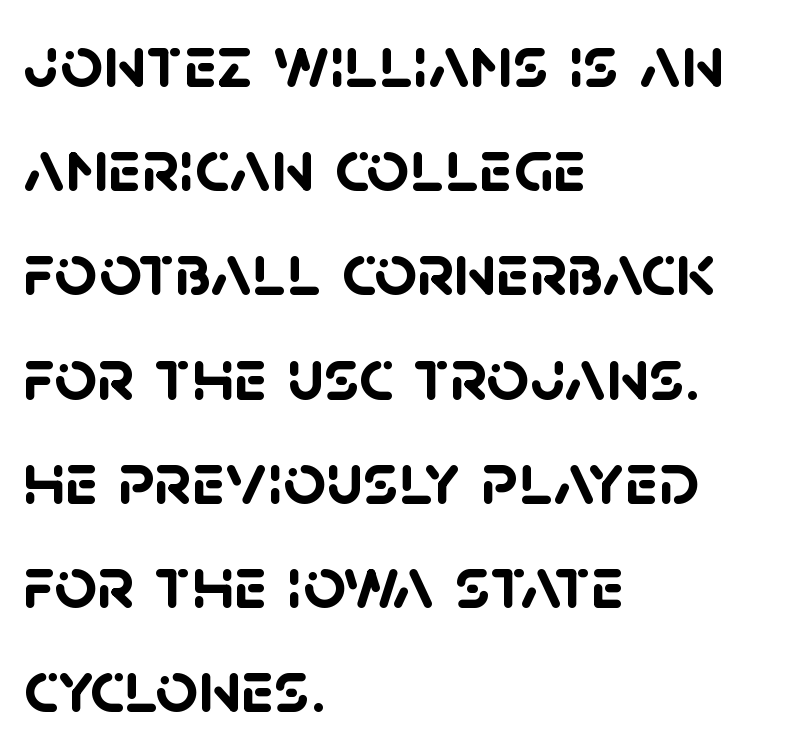
{"serif": "no", "bold": "yes", "weight": "semibold", "width": "normal", "stroke_contrast": "low", "x_height": "large", "monospaced": "no", "underline": "no", "align": "left", "line_spacing": "normal", "line_spacing_ratio": 1.39, "letter_spacing": "normal", "letter_spacing_em": 0.0, "glyph_px": 75}
